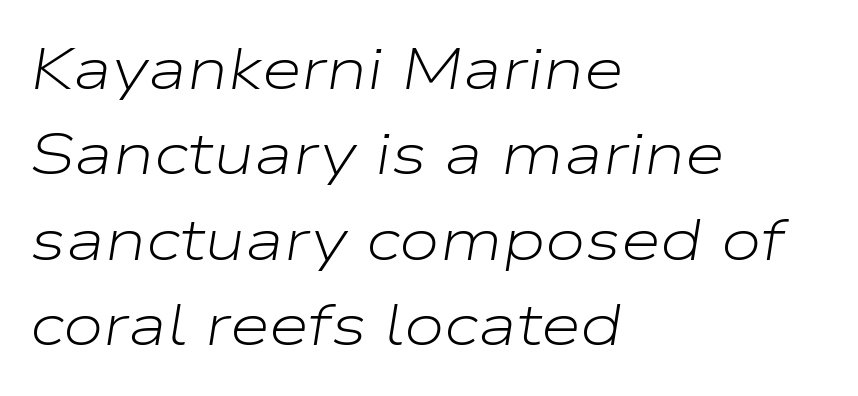
{"italic": "yes", "lean": "right", "slant_degrees": 9, "bold": "no", "weight": "light", "width": "wide", "stroke_contrast": "low", "x_height": "medium", "monospaced": "no", "underline": "no", "align": "left", "line_spacing": "normal", "line_spacing_ratio": 1.47, "letter_spacing": "normal", "letter_spacing_em": 0.0, "glyph_px": 58}
